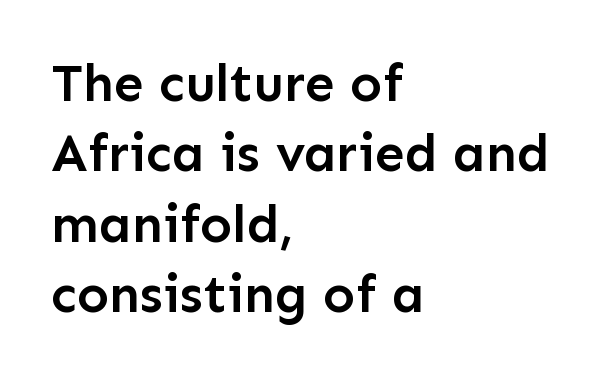
Q: Is the text bold? A: Semi-bold.
Q: Is the text italic (slanted)? A: No, it is upright.
Q: Is the typeface a serif or a sans-serif typeface? A: Sans-serif.
Q: Is the text underlined? A: No.
Q: How is the paragraph aligned? A: Left-aligned.
Q: Is the spacing between letters normal or unusually wide? A: Normal.
Q: Is the spacing between lines tight, normal or loose? A: Normal.
Q: Width (condensed, normal, or wide)? A: Normal.
Q: Stroke contrast? A: Low.
Q: x-height? A: Medium.
Q: Monospaced? A: No.
